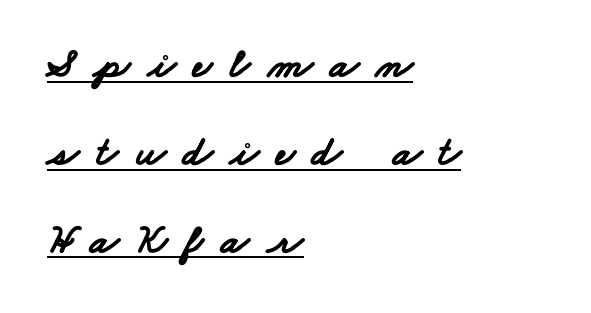
{"serif": "no", "bold": "yes", "weight": "bold", "width": "wide", "stroke_contrast": "low", "x_height": "small", "monospaced": "no", "underline": "yes", "align": "left", "line_spacing": "loose", "line_spacing_ratio": 2.09, "letter_spacing": "wide", "letter_spacing_em": 0.41, "glyph_px": 42}
